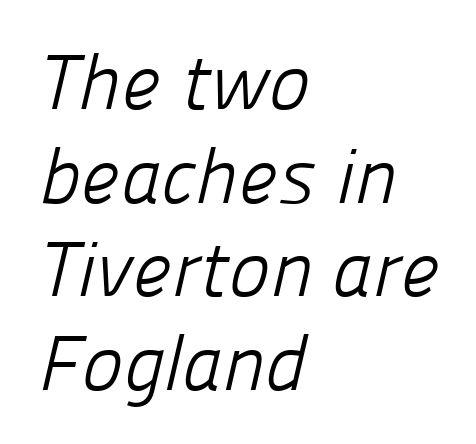
Q: Is the text bold? A: No.
Q: Is the typeface a serif or a sans-serif typeface? A: Sans-serif.
Q: Is the text underlined? A: No.
Q: How is the paragraph aligned? A: Left-aligned.
Q: Is the spacing between letters normal or unusually wide? A: Normal.
Q: Width (condensed, normal, or wide)? A: Normal.
Q: Stroke contrast? A: Low.
Q: x-height? A: Medium.
Q: Monospaced? A: No.
